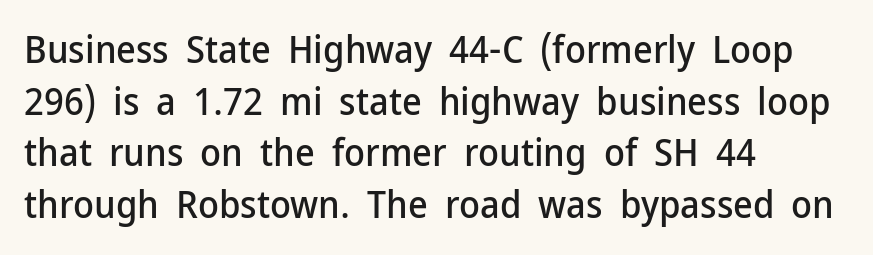
{"serif": "no", "italic": "no", "width": "normal", "stroke_contrast": "low", "x_height": "medium", "monospaced": "no", "underline": "no", "align": "left", "line_spacing": "normal", "line_spacing_ratio": 1.36, "letter_spacing": "normal", "letter_spacing_em": 0.0, "glyph_px": 38}
